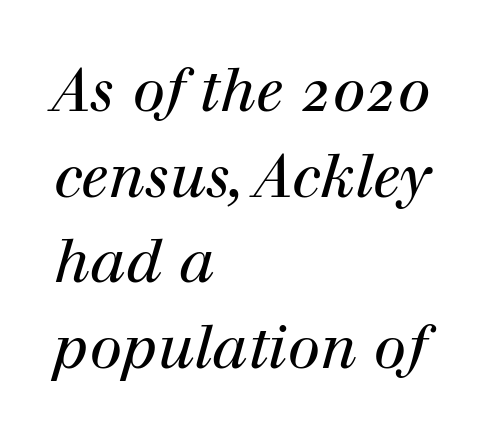
Q: Is the text bold? A: No.
Q: Is the text italic (slanted)? A: Yes, it leans right by about 12 degrees.
Q: Is the typeface a serif or a sans-serif typeface? A: Serif.
Q: Is the text underlined? A: No.
Q: How is the paragraph aligned? A: Left-aligned.
Q: Is the spacing between letters normal or unusually wide? A: Normal.
Q: Is the spacing between lines tight, normal or loose? A: Normal.
Q: Width (condensed, normal, or wide)? A: Normal.
Q: Stroke contrast? A: High.
Q: x-height? A: Medium.
Q: Monospaced? A: No.
